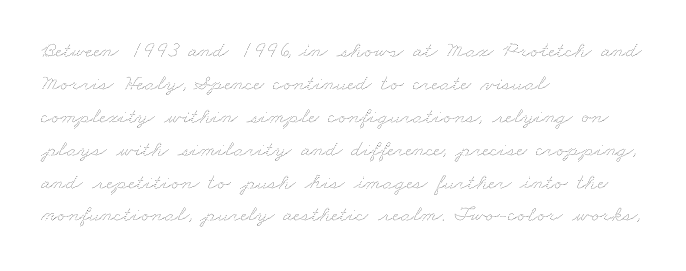
Nobody drew a line under any word here. No letter is thick-stroked: the sample isn't bold. The text block is weighted toward the left margin, trailing off unevenly rightward. Tracking value appears to be zero — textbook default spacing. These lines sit exactly where default settings would place them.
